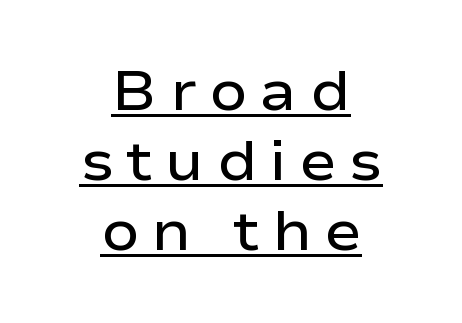
Has an underline been added? It has. A normal amount of white space separates one row of letters from the next. These lines are composed in type without serifs. The face used here is proportionally spaced, like ordinary book or web type.
